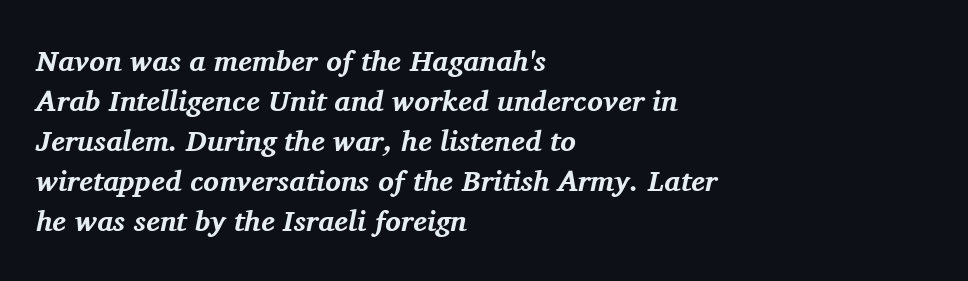
Words float on clear page, feet unadorned. These lines are composed in type with serifs. Honestly, the letter spacing is just normal — you wouldn't notice it. The lines sit at an ordinary, default distance from one another.
